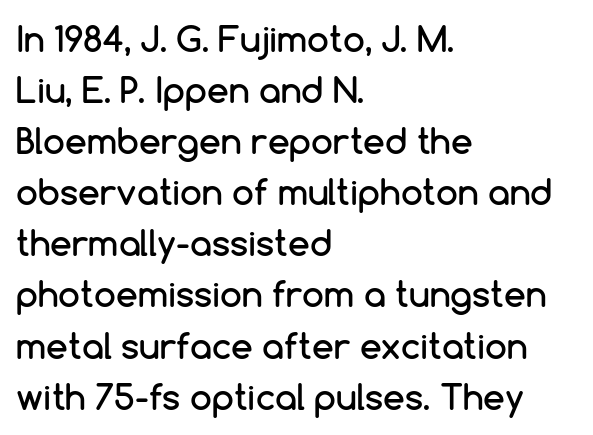
{"serif": "no", "italic": "no", "width": "normal", "stroke_contrast": "low", "x_height": "medium", "monospaced": "no", "underline": "no", "align": "left", "line_spacing": "normal", "line_spacing_ratio": 1.46, "letter_spacing": "normal", "letter_spacing_em": 0.0, "glyph_px": 35}
